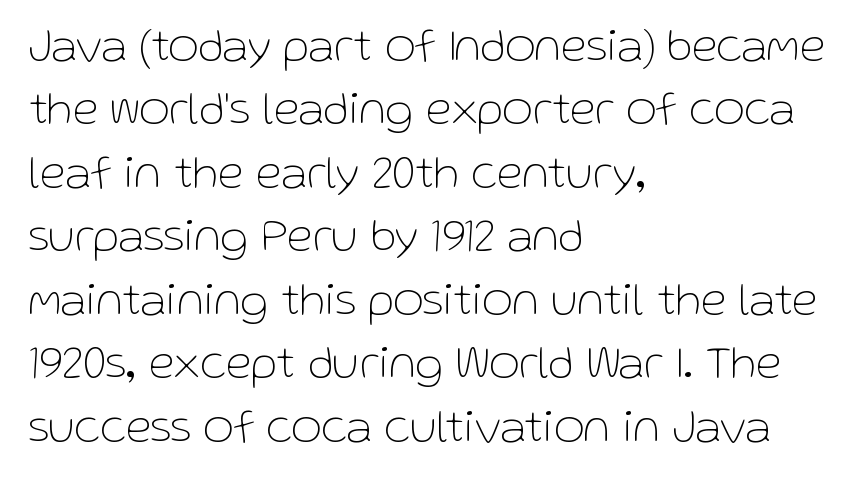
Q: Is the text bold? A: No.
Q: Is the text italic (slanted)? A: No, it is upright.
Q: Is the typeface a serif or a sans-serif typeface? A: Sans-serif.
Q: Is the text underlined? A: No.
Q: How is the paragraph aligned? A: Left-aligned.
Q: Is the spacing between letters normal or unusually wide? A: Normal.
Q: Is the spacing between lines tight, normal or loose? A: Normal.
Q: Width (condensed, normal, or wide)? A: Normal.
Q: Stroke contrast? A: Low.
Q: x-height? A: Medium.
Q: Monospaced? A: No.
